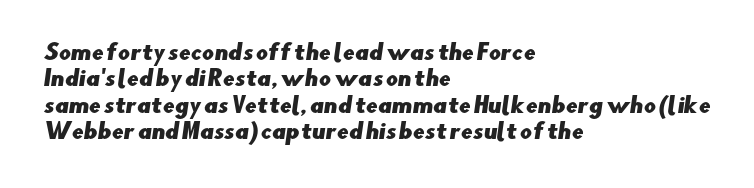
The image shows 21 px text type; set left-aligned, normal line spacing (1.26x), normal letter spacing, not underlined.
